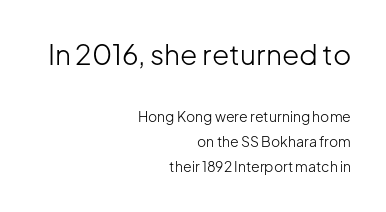
{"serif": "no", "italic": "no", "bold": "no", "weight": "light", "width": "normal", "stroke_contrast": "low", "x_height": "medium", "monospaced": "no", "underline": "no", "align": "right", "line_spacing_ratio": 1.78, "letter_spacing": "normal", "letter_spacing_em": 0.0, "larger_block": "first", "size_ratio": 2.0, "glyph_px": 28}
